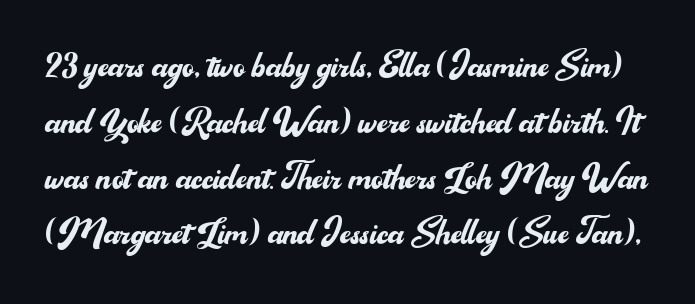
Q: Is the text bold? A: No.
Q: Is the text italic (slanted)? A: Yes.
Q: Is the typeface a serif or a sans-serif typeface? A: Sans-serif.
Q: Is the text underlined? A: No.
Q: Is the spacing between letters normal or unusually wide? A: Normal.
Q: Width (condensed, normal, or wide)? A: Normal.
Q: Stroke contrast? A: Medium.
Q: x-height? A: Small.
Q: Monospaced? A: No.
